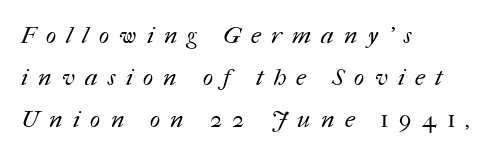
The lines are quadded left. Letters have the restrained weight of plain body copy at most. Anything drawn beneath the words? Only blank space. Substantial extra tracking has been applied to these lines.
